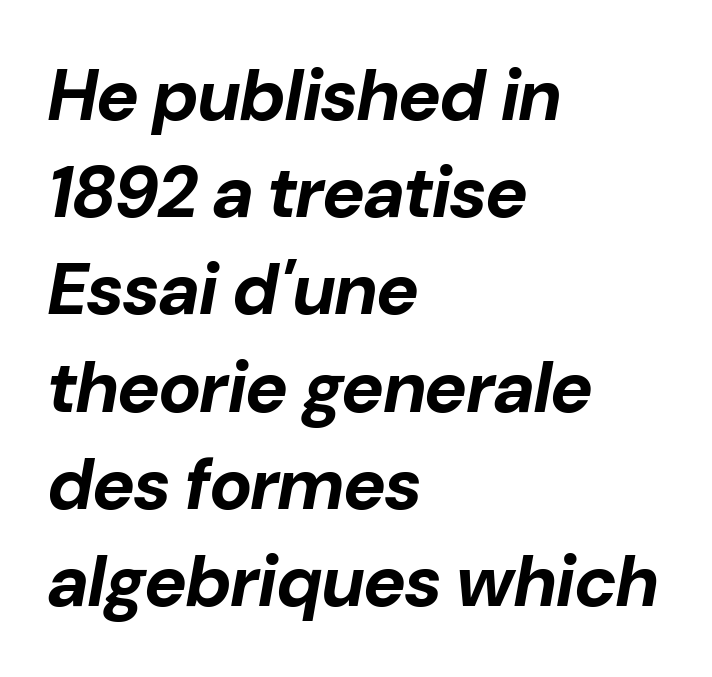
The font's italic variant was chosen for this text. Unmarked baselines from the first word to the last. A dark, heavy texture on the line: the type is bold. The letters advance in unequal steps, a hallmark of proportional type.
